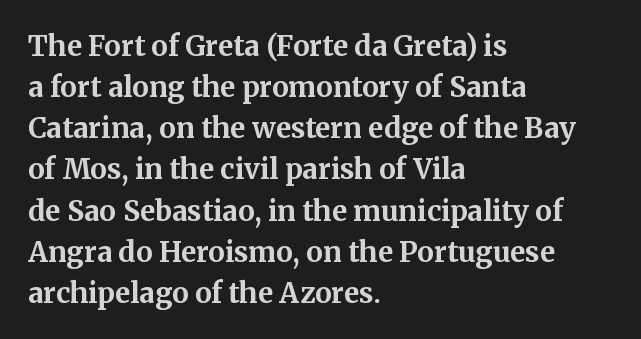
{"serif": "yes", "italic": "no", "bold": "yes", "weight": "bold", "width": "normal", "stroke_contrast": "medium", "x_height": "medium", "monospaced": "no", "underline": "no", "align": "left", "line_spacing": "normal", "line_spacing_ratio": 1.47, "letter_spacing": "normal", "letter_spacing_em": 0.0, "glyph_px": 28}
